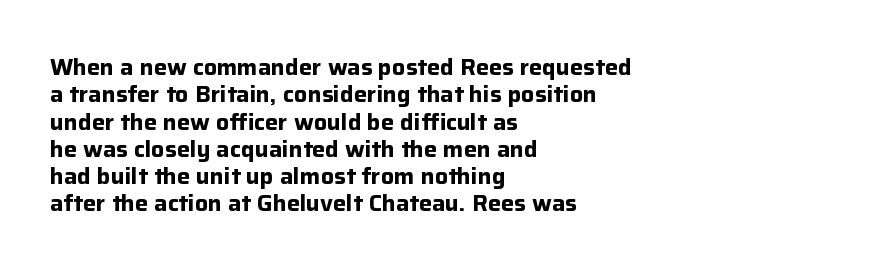
{"italic": "no", "bold": "yes", "underline": "no", "align": "left", "line_spacing_ratio": 1.24, "letter_spacing": "normal", "letter_spacing_em": 0.0, "glyph_px": 22}
